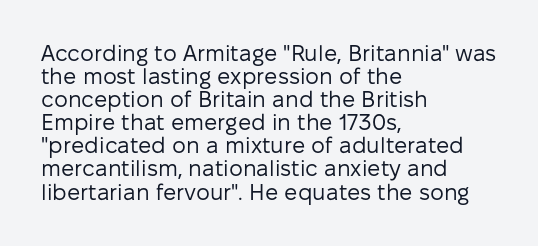
The image shows 22 px text type, upright; set left-aligned, tight line spacing (1.05x), normal letter spacing, not underlined.
